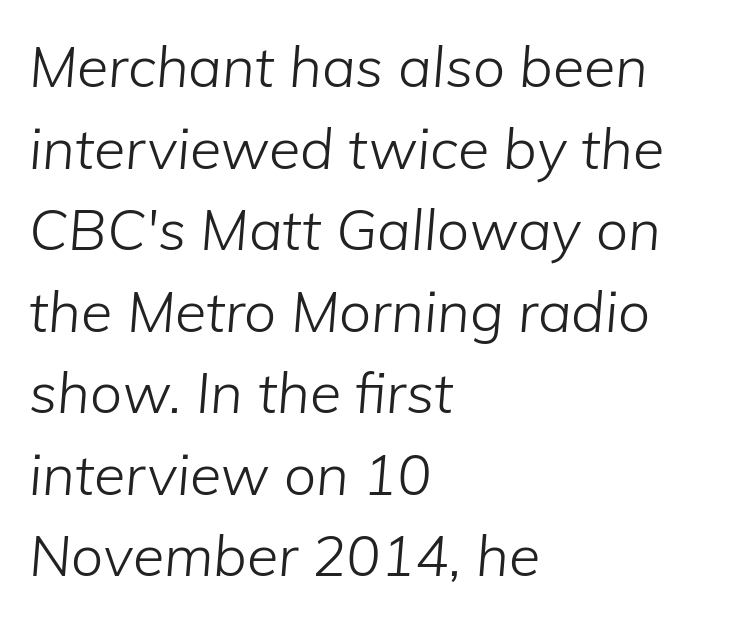
Q: Is the text bold? A: No.
Q: Is the text italic (slanted)? A: Yes, it leans right by about 5 degrees.
Q: Is the text underlined? A: No.
Q: How is the paragraph aligned? A: Left-aligned.
Q: Is the spacing between letters normal or unusually wide? A: Normal.
Q: Is the spacing between lines tight, normal or loose? A: Normal.
Q: Width (condensed, normal, or wide)? A: Normal.
Q: Stroke contrast? A: Low.
Q: x-height? A: Medium.
Q: Monospaced? A: No.
